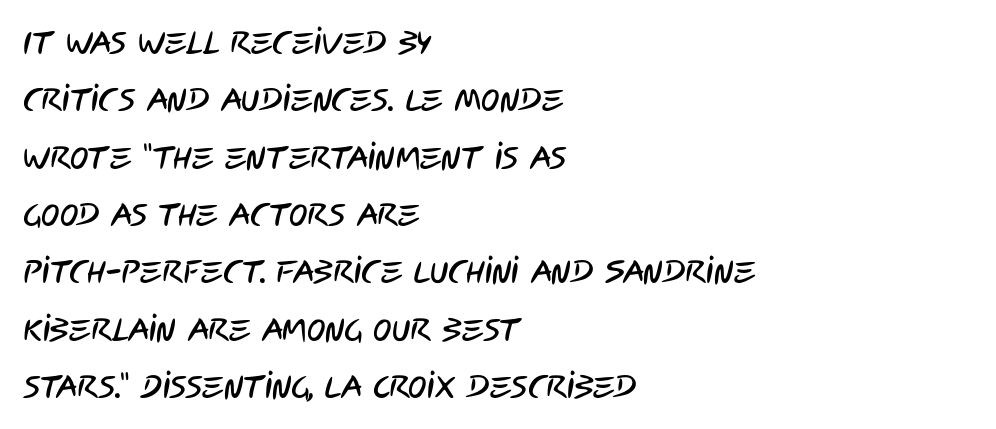
Horizontal alignment here is leftward, the default for most running prose. The horizontal fit of the characters is conventional and even. The baseline area is clear. Examine the stroke ends and you'll find no serifs.
